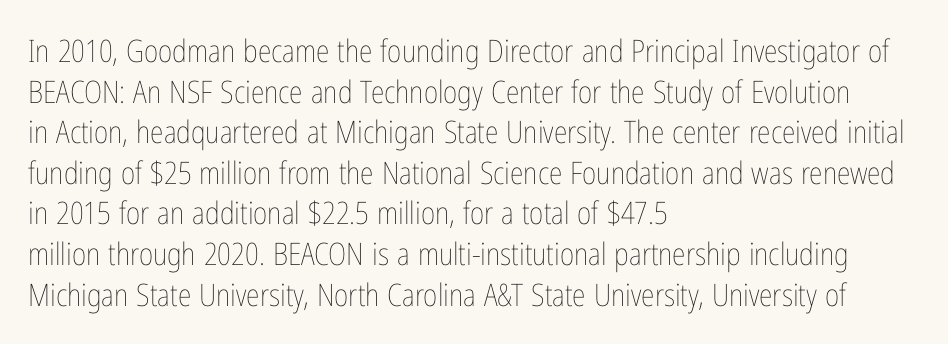
Q: Is the text bold? A: No.
Q: Is the text italic (slanted)? A: No, it is upright.
Q: Is the text underlined? A: No.
Q: How is the paragraph aligned? A: Left-aligned.
Q: Is the spacing between letters normal or unusually wide? A: Normal.
Q: Is the spacing between lines tight, normal or loose? A: Normal.
Q: Width (condensed, normal, or wide)? A: Condensed.
Q: Stroke contrast? A: Low.
Q: x-height? A: Medium.
Q: Monospaced? A: No.
